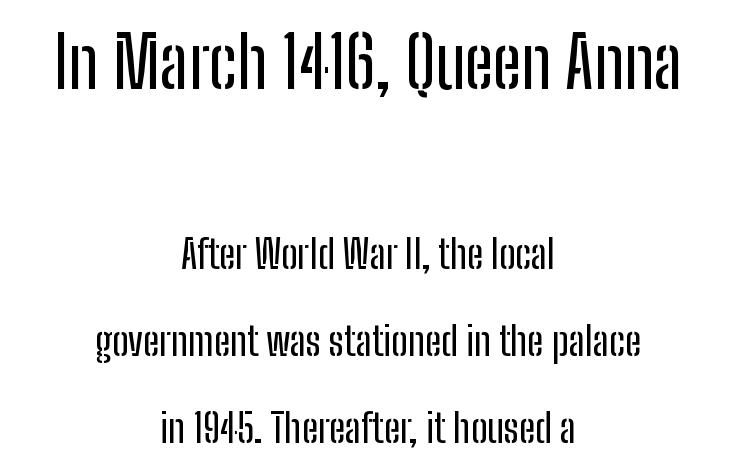
Q: Is the text italic (slanted)? A: No, it is upright.
Q: Is the typeface a serif or a sans-serif typeface? A: Sans-serif.
Q: Is the text underlined? A: No.
Q: How is the paragraph aligned? A: Centered.
Q: Is the spacing between letters normal or unusually wide? A: Normal.
Q: Is the spacing between lines tight, normal or loose? A: Loose.
Q: Which block of text is set in a larger size, the first (top) or the second (bottom)? A: The first (top) one.
Q: Width (condensed, normal, or wide)? A: Condensed.
Q: Stroke contrast? A: Low.
Q: x-height? A: Medium.
Q: Monospaced? A: No.
